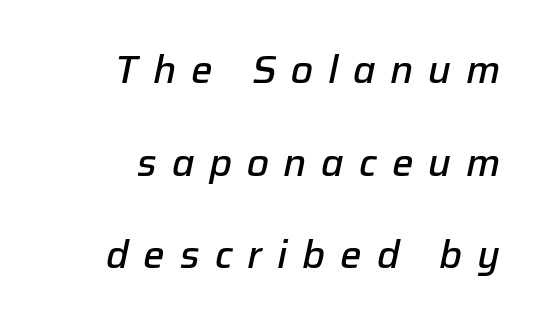
The image shows 38 px semibold type, italic (leaning right); set right-aligned, loose line spacing (2.44x), unusually wide letter spacing (+0.39 em), not underlined; low stroke contrast and a medium x-height.
